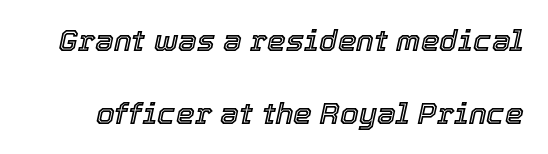
The image shows 30 px text type, italic (leaning right); set loose line spacing (2.43x), normal letter spacing, not underlined; a medium x-height.
